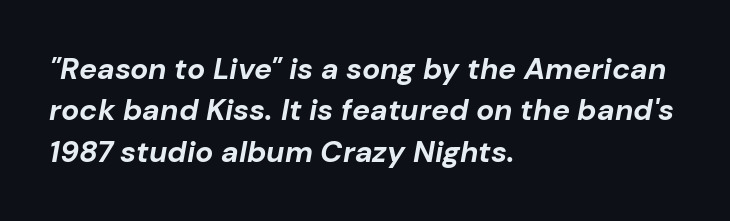
The image shows 30 px bold type, italic (leaning right); set left-aligned, normal line spacing (1.38x), normal letter spacing, not underlined; low stroke contrast and a medium x-height.
